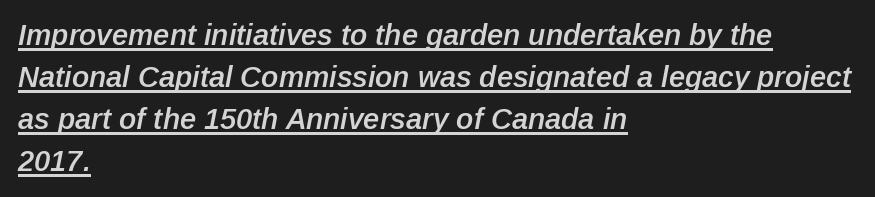
Q: Is the text bold? A: Semi-bold.
Q: Is the text italic (slanted)? A: Yes, it leans right by about 12 degrees.
Q: Is the text underlined? A: Yes.
Q: How is the paragraph aligned? A: Left-aligned.
Q: Is the spacing between letters normal or unusually wide? A: Normal.
Q: Is the spacing between lines tight, normal or loose? A: Normal.
Q: Width (condensed, normal, or wide)? A: Normal.
Q: Stroke contrast? A: Low.
Q: x-height? A: Medium.
Q: Monospaced? A: No.
